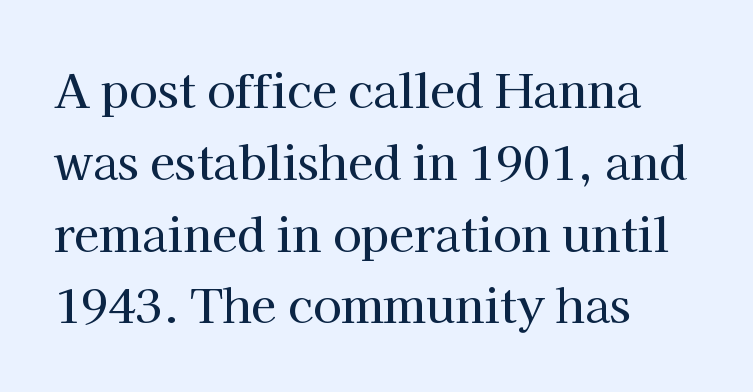
The image shows 46 px serif type, upright; set left-aligned, normal line spacing (1.56x), normal letter spacing, not underlined; high stroke contrast and a medium x-height.
